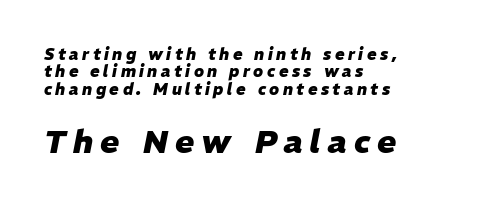
Q: Is the text bold? A: Yes.
Q: Is the text italic (slanted)? A: Yes, it leans right by about 11 degrees.
Q: Is the text underlined? A: No.
Q: How is the paragraph aligned? A: Left-aligned.
Q: Is the spacing between letters normal or unusually wide? A: Unusually wide.
Q: Is the spacing between lines tight, normal or loose? A: Tight.
Q: Which block of text is set in a larger size, the first (top) or the second (bottom)? A: The second (bottom) one.
Q: Width (condensed, normal, or wide)? A: Normal.
Q: Stroke contrast? A: Low.
Q: x-height? A: Medium.
Q: Monospaced? A: No.
